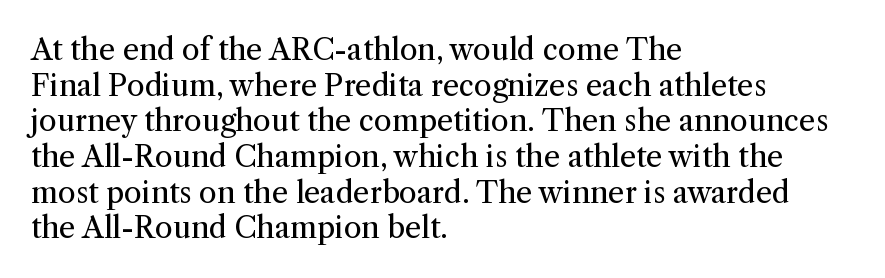
Q: Is the text bold? A: No.
Q: Is the text italic (slanted)? A: No, it is upright.
Q: Is the typeface a serif or a sans-serif typeface? A: Serif.
Q: Is the text underlined? A: No.
Q: How is the paragraph aligned? A: Left-aligned.
Q: Is the spacing between letters normal or unusually wide? A: Normal.
Q: Width (condensed, normal, or wide)? A: Normal.
Q: Stroke contrast? A: Medium.
Q: x-height? A: Medium.
Q: Monospaced? A: No.
